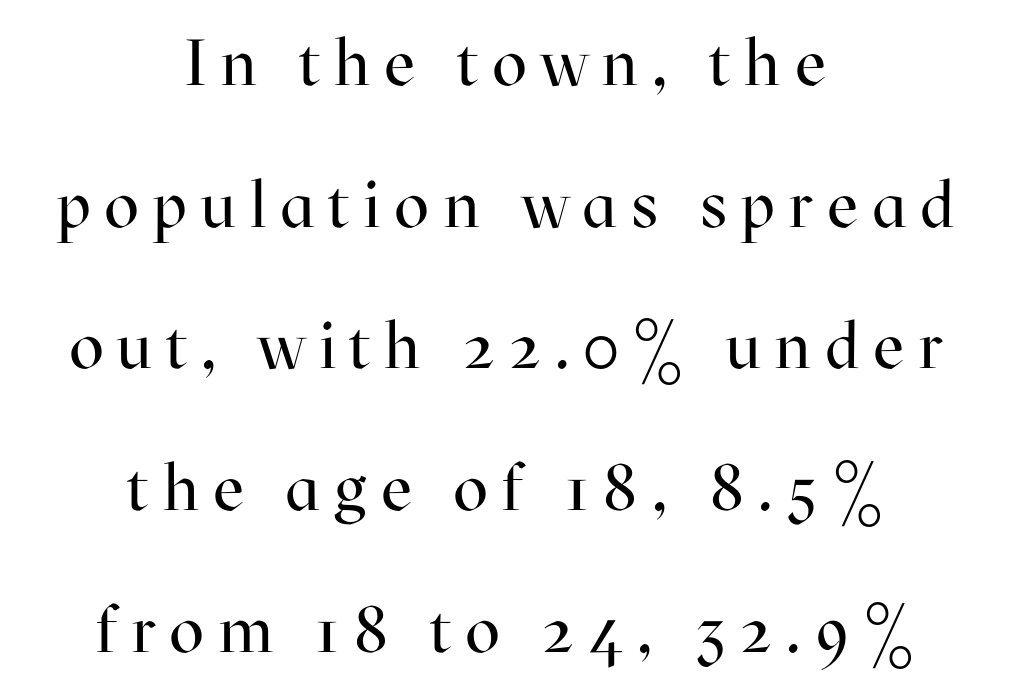
The image shows 65 px regular-weight serif type, upright; set centered, loose line spacing (2.18x), unusually wide letter spacing (+0.21 em), not underlined; high stroke contrast and a medium x-height.
